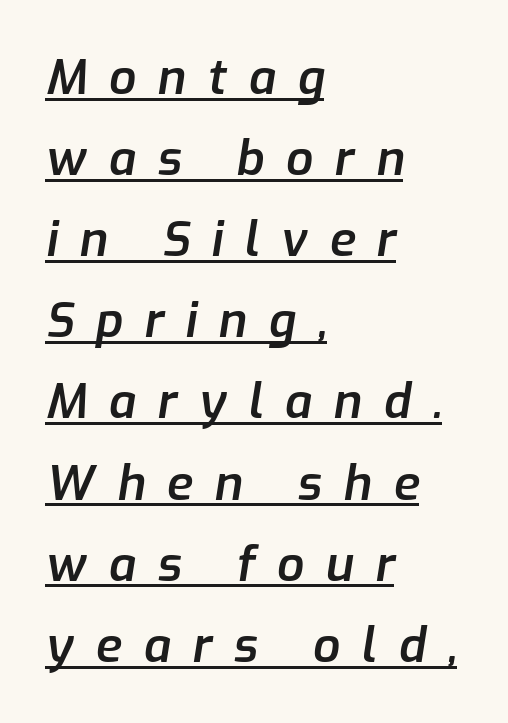
{"italic": "yes", "lean": "right", "slant_degrees": 9, "bold": "semi", "weight": "semibold", "width": "normal", "stroke_contrast": "low", "x_height": "medium", "monospaced": "no", "underline": "yes", "align": "left", "line_spacing": "normal", "line_spacing_ratio": 1.69, "letter_spacing": "wide", "letter_spacing_em": 0.45, "glyph_px": 48}
